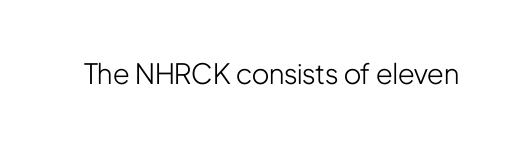
Q: Is the text bold? A: No.
Q: Is the text italic (slanted)? A: No, it is upright.
Q: Is the typeface a serif or a sans-serif typeface? A: Sans-serif.
Q: Is the text underlined? A: No.
Q: Is the spacing between letters normal or unusually wide? A: Normal.
Q: Width (condensed, normal, or wide)? A: Condensed.
Q: Stroke contrast? A: Low.
Q: x-height? A: Medium.
Q: Monospaced? A: No.
